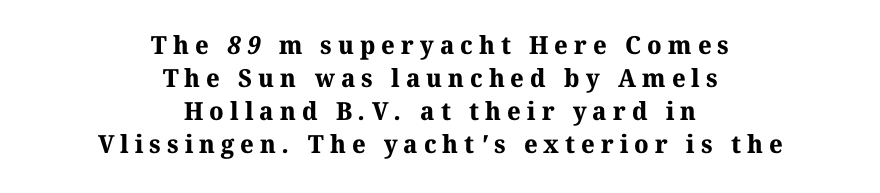
Q: Is the text bold? A: Yes.
Q: Is the text underlined? A: No.
Q: How is the paragraph aligned? A: Centered.
Q: Is the spacing between letters normal or unusually wide? A: Unusually wide.
Q: Is the spacing between lines tight, normal or loose? A: Normal.
